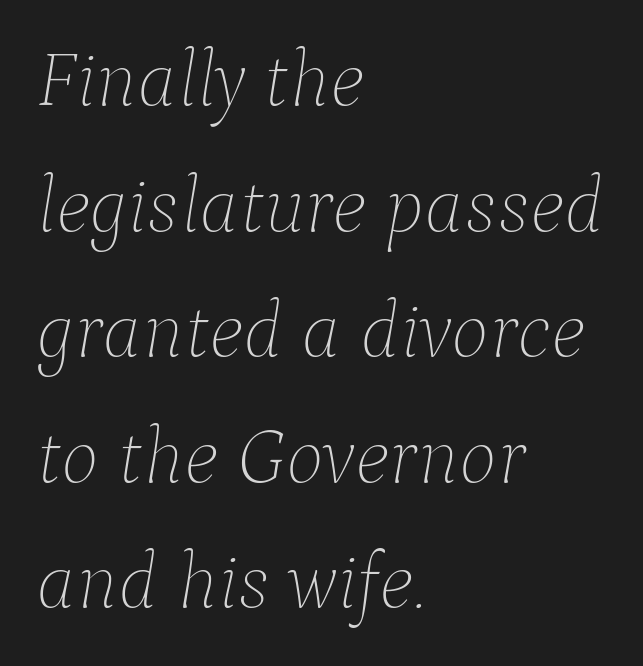
The image shows 80 px thin type, italic (leaning right); set left-aligned, normal line spacing (1.57x), normal letter spacing, not underlined; low stroke contrast and a medium x-height.
